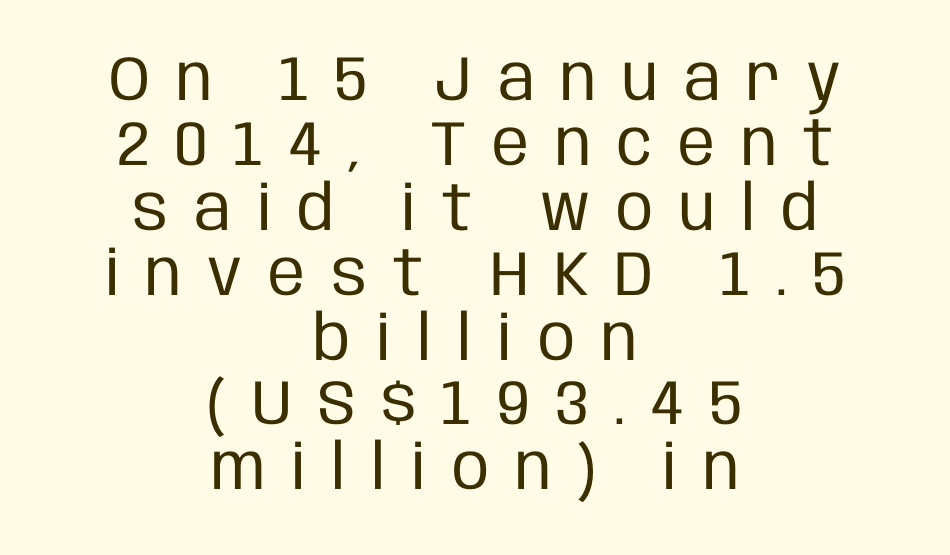
Q: Is the text bold? A: No.
Q: Is the text italic (slanted)? A: No, it is upright.
Q: Is the typeface a serif or a sans-serif typeface? A: Sans-serif.
Q: Is the text underlined? A: No.
Q: How is the paragraph aligned? A: Centered.
Q: Is the spacing between letters normal or unusually wide? A: Unusually wide.
Q: Is the spacing between lines tight, normal or loose? A: Tight.
Q: Width (condensed, normal, or wide)? A: Condensed.
Q: Stroke contrast? A: Low.
Q: x-height? A: Large.
Q: Monospaced? A: No.
